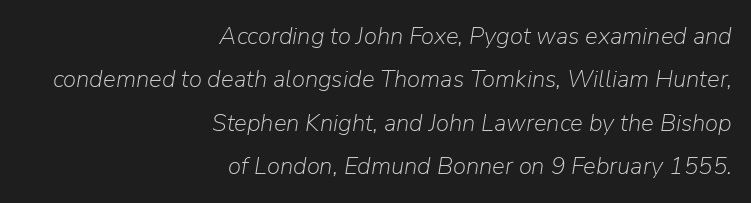
{"italic": "yes", "lean": "right", "slant_degrees": 9, "bold": "no", "underline": "no", "align": "right", "line_spacing_ratio": 1.81, "letter_spacing": "normal", "letter_spacing_em": 0.0, "glyph_px": 24}
